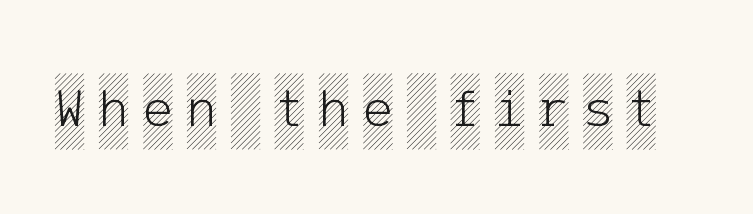
The image shows 55 px condensed type, upright; set unusually wide letter spacing (+0.27 em), not underlined; a large x-height.
